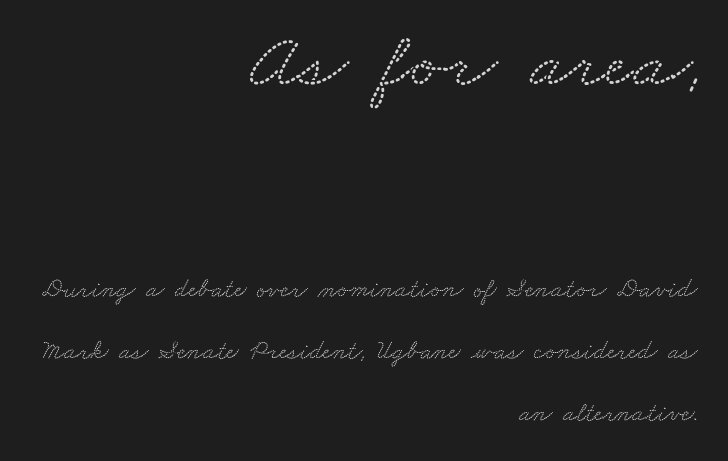
{"width": "wide", "stroke_contrast": "low", "x_height": "small", "monospaced": "no", "underline": "no", "align": "right", "line_spacing": "loose", "line_spacing_ratio": 2.29, "letter_spacing": "normal", "letter_spacing_em": 0.0, "larger_block": "first", "size_ratio": 2.96, "glyph_px": 80}
